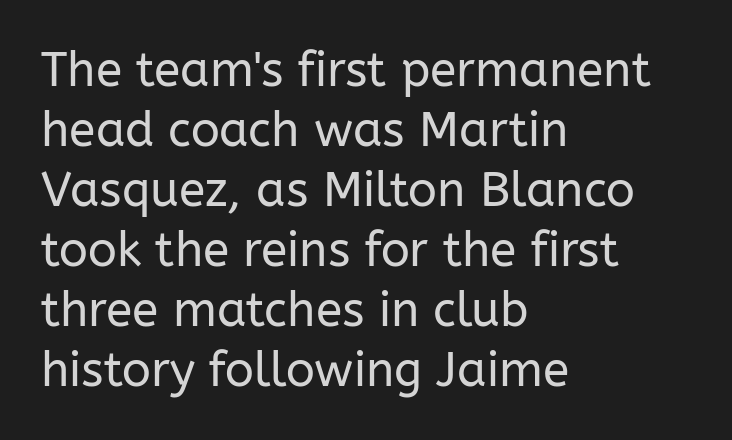
Q: Is the text bold? A: No.
Q: Is the text italic (slanted)? A: No, it is upright.
Q: Is the typeface a serif or a sans-serif typeface? A: Sans-serif.
Q: Is the text underlined? A: No.
Q: How is the paragraph aligned? A: Left-aligned.
Q: Is the spacing between letters normal or unusually wide? A: Normal.
Q: Is the spacing between lines tight, normal or loose? A: Normal.
Q: Width (condensed, normal, or wide)? A: Normal.
Q: Stroke contrast? A: Low.
Q: x-height? A: Medium.
Q: Monospaced? A: No.
